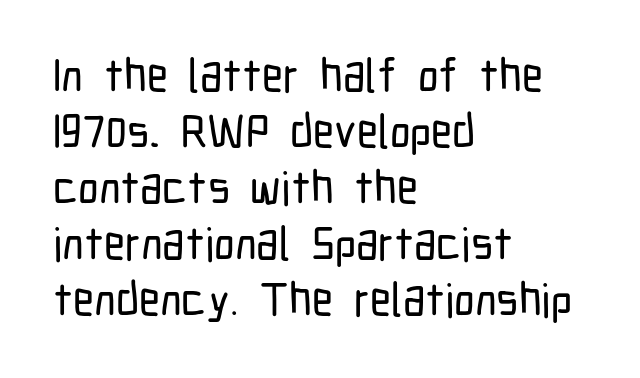
The lettering stays uniformly vertical, giving the passage a roman look. This sample has the flowing, uneven cadence of proportional lettering. No word sits above an underline. To sum up the face: it is a sans, with no serifs.
